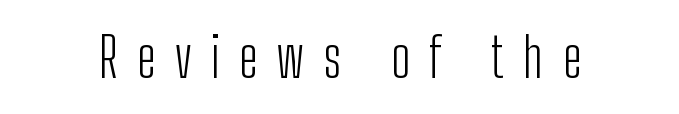
Proportional: the letters do not fall into vertical columns. Bold? No — there's no thickening of the strokes. No word sits above an underline. Tracking here is generous; glyphs stand well apart from one another. I'd call this a sans setting — the letters go barefoot. Every stem runs plumb, perpendicular to the baseline.
